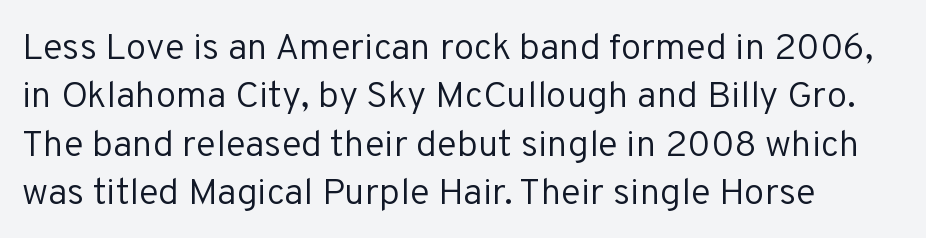
{"serif": "no", "italic": "no", "bold": "no", "weight": "regular", "width": "normal", "stroke_contrast": "low", "x_height": "medium", "monospaced": "no", "underline": "no", "align": "left", "line_spacing": "normal", "line_spacing_ratio": 1.31, "letter_spacing": "normal", "letter_spacing_em": 0.0, "glyph_px": 37}
